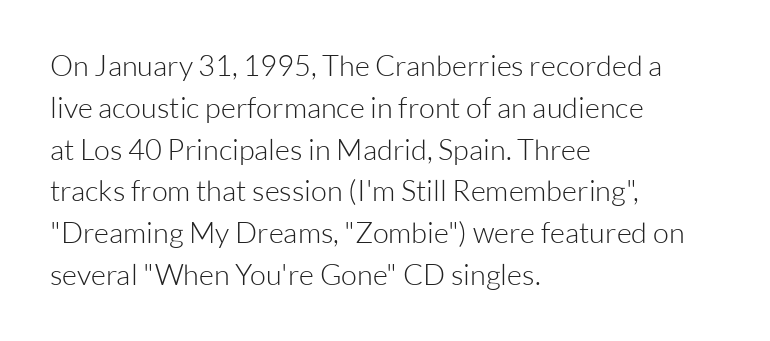
{"serif": "no", "italic": "no", "bold": "no", "weight": "light", "width": "normal", "stroke_contrast": "low", "x_height": "medium", "monospaced": "no", "underline": "no", "align": "left", "line_spacing": "normal", "line_spacing_ratio": 1.44, "letter_spacing": "normal", "letter_spacing_em": 0.0, "glyph_px": 29}
